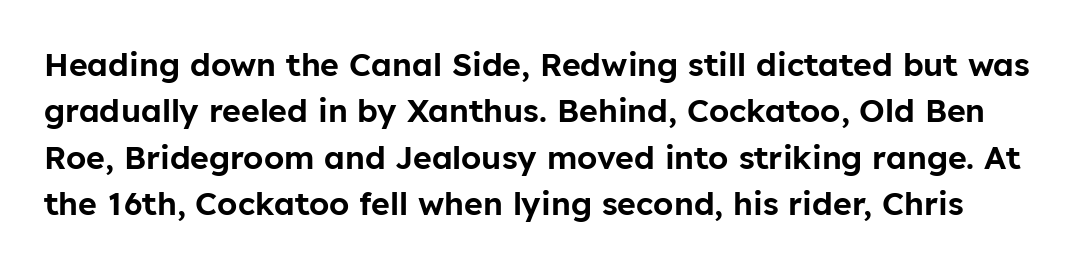
{"serif": "no", "italic": "no", "width": "normal", "stroke_contrast": "low", "x_height": "medium", "monospaced": "no", "underline": "no", "line_spacing": "normal", "line_spacing_ratio": 1.45, "letter_spacing": "normal", "letter_spacing_em": 0.0, "glyph_px": 32}
